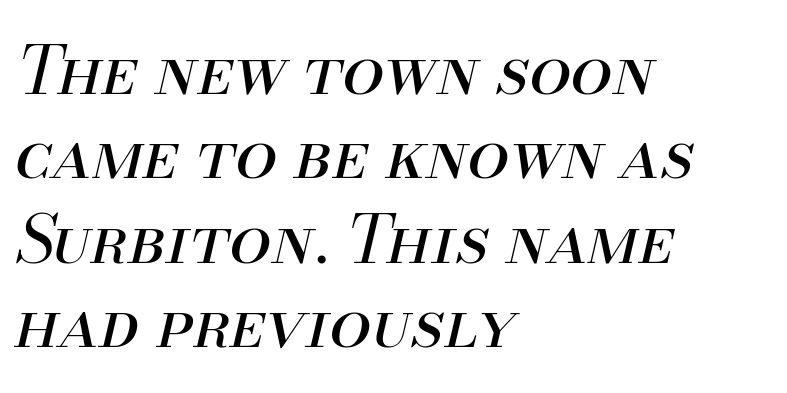
Line starts are locked; line ends wander. The letters are slanted; this is an italic face. How are the letters spaced? Ordinarily, with no added tracking. This sample has the flowing, uneven cadence of proportional lettering. What's the leading like? Ordinary, nothing unusual. The foot of each line stays bare and open.
